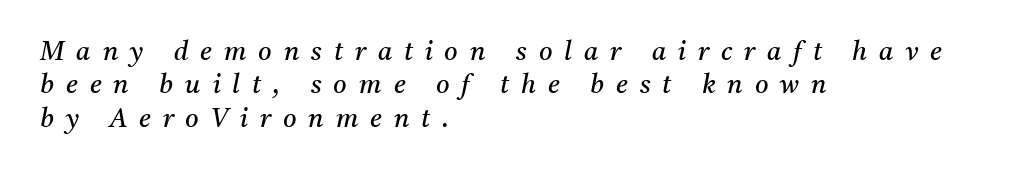
The lines in this sample share a left origin and differ only in where they stop. Vertical stems look standard width or narrower in stroke. Spacing between characters has been opened up far beyond the box default. Does the lettering tilt? It does — this is italic. A clean baseline with only descenders dipping below it. Normally led — the rows are evenly, conventionally spaced.
